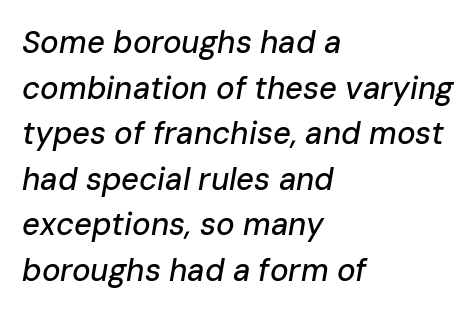
{"italic": "yes", "lean": "right", "slant_degrees": 10, "width": "normal", "stroke_contrast": "low", "x_height": "medium", "monospaced": "no", "underline": "no", "align": "left", "line_spacing": "normal", "line_spacing_ratio": 1.47, "letter_spacing": "normal", "letter_spacing_em": 0.0, "glyph_px": 31}
